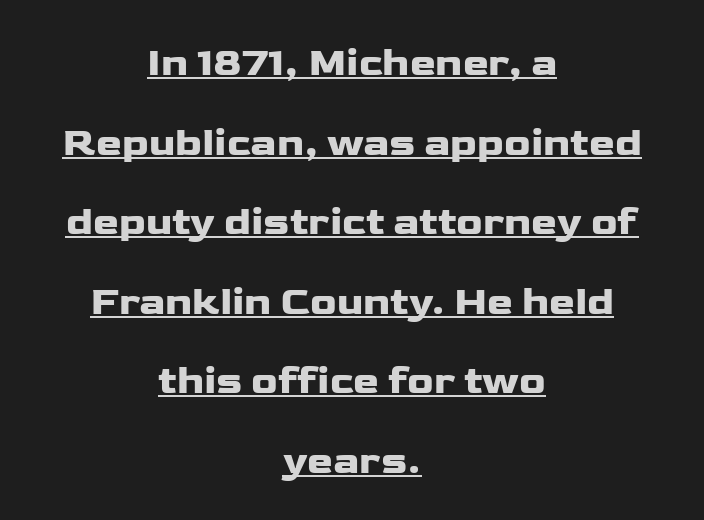
{"serif": "no", "italic": "no", "width": "wide", "stroke_contrast": "low", "x_height": "medium", "monospaced": "no", "underline": "yes", "align": "center", "line_spacing": "loose", "line_spacing_ratio": 2.04, "letter_spacing": "normal", "letter_spacing_em": 0.0, "glyph_px": 39}
